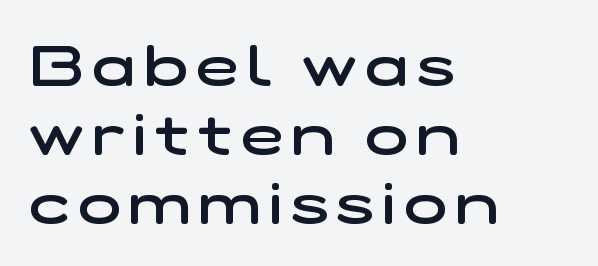
{"serif": "no", "bold": "semi", "weight": "semibold", "width": "wide", "stroke_contrast": "low", "x_height": "medium", "monospaced": "no", "underline": "no", "align": "left", "line_spacing_ratio": 1.21, "glyph_px": 57}
